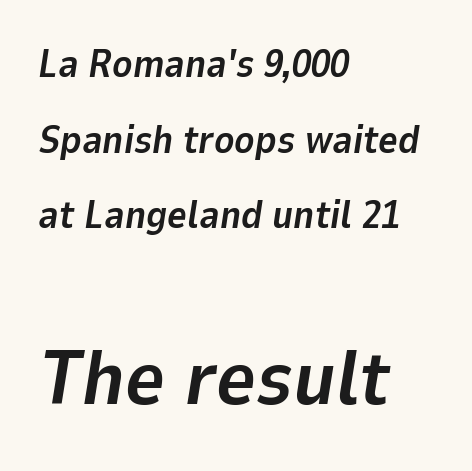
The image shows 77 px bold type, italic (leaning right); set left-aligned, loose line spacing (1.99x), normal letter spacing, not underlined; the second (bottom) block is 2.03x larger; low stroke contrast and a medium x-height.
